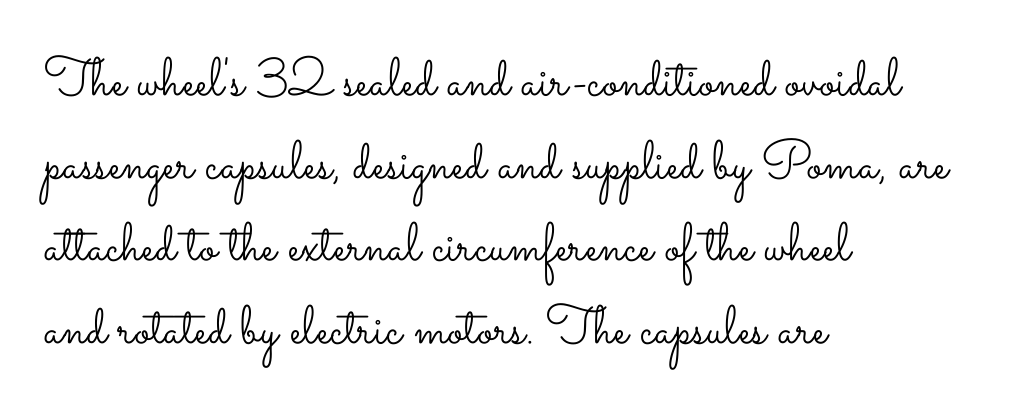
{"bold": "no", "weight": "light", "width": "wide", "stroke_contrast": "low", "x_height": "small", "monospaced": "no", "underline": "no", "align": "left", "line_spacing": "normal", "line_spacing_ratio": 1.53, "letter_spacing": "normal", "letter_spacing_em": 0.0, "glyph_px": 54}
